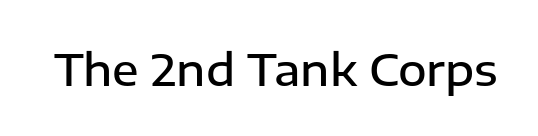
Characters remain perfectly vertical along every line. Slightly chunky letters — semibold, I'd say, not full bold. Note the varied advance widths — an 'i' is clearly narrower than an 'm'. The space beneath each line is pristine and unruled. How are the letters spaced? Ordinarily, with no added tracking.
